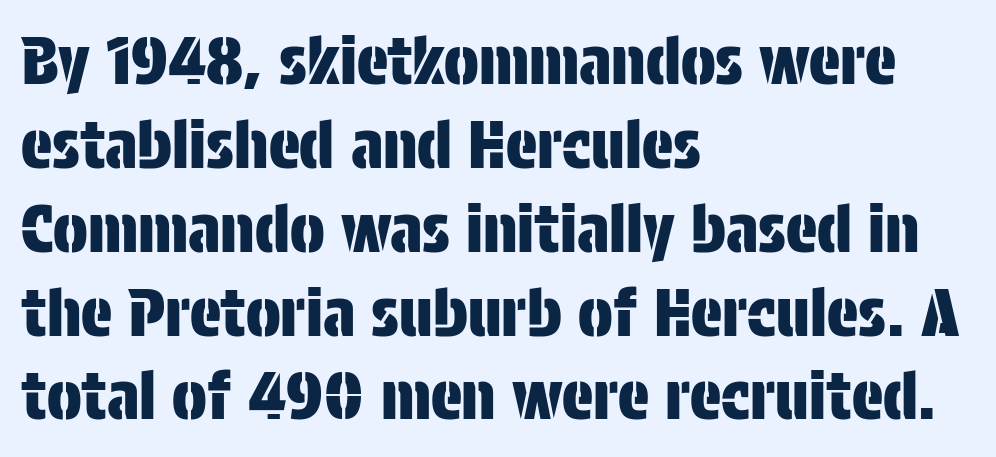
Q: Is the text italic (slanted)? A: No, it is upright.
Q: Is the typeface a serif or a sans-serif typeface? A: Sans-serif.
Q: Is the text underlined? A: No.
Q: How is the paragraph aligned? A: Left-aligned.
Q: Is the spacing between letters normal or unusually wide? A: Normal.
Q: Is the spacing between lines tight, normal or loose? A: Normal.
Q: Width (condensed, normal, or wide)? A: Condensed.
Q: Stroke contrast? A: Low.
Q: x-height? A: Large.
Q: Monospaced? A: No.
